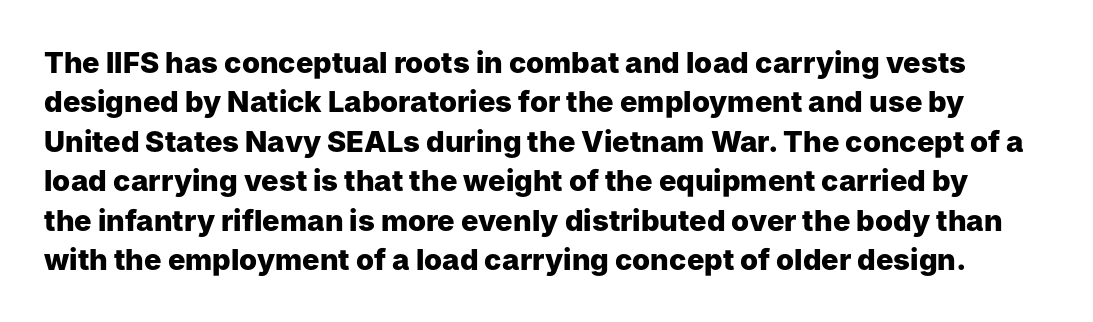
The image shows 29 px heavy sans-serif type, upright; set normal line spacing (1.36x), normal letter spacing, not underlined; low stroke contrast and a medium x-height.
